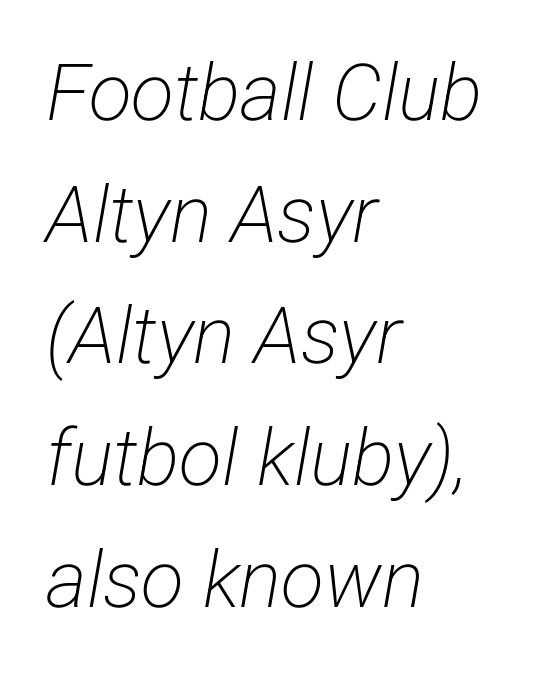
The image shows 79 px light, condensed sans-serif type; set left-aligned, normal line spacing (1.54x), normal letter spacing, not underlined; low stroke contrast and a medium x-height.
